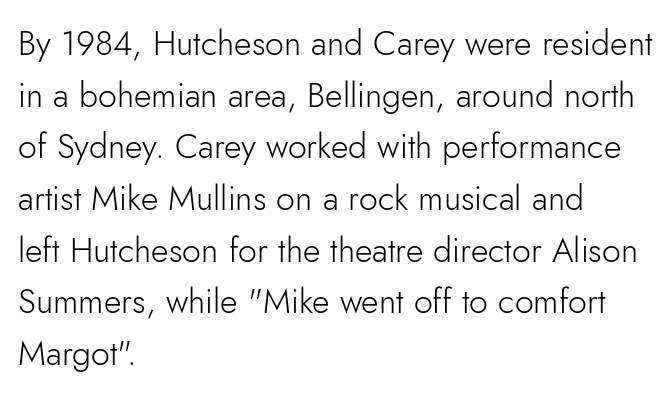
The image shows 34 px light sans-serif type, upright; set left-aligned, normal line spacing (1.52x), normal letter spacing, not underlined; low stroke contrast and a small x-height.
